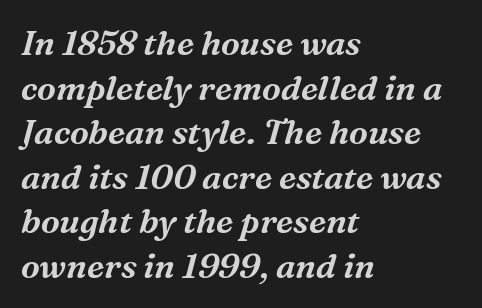
{"serif": "yes", "italic": "yes", "lean": "right", "slant_degrees": 16, "width": "normal", "stroke_contrast": "medium", "x_height": "medium", "monospaced": "no", "underline": "no", "align": "left", "line_spacing": "normal", "line_spacing_ratio": 1.31, "letter_spacing": "normal", "letter_spacing_em": 0.0, "glyph_px": 34}
